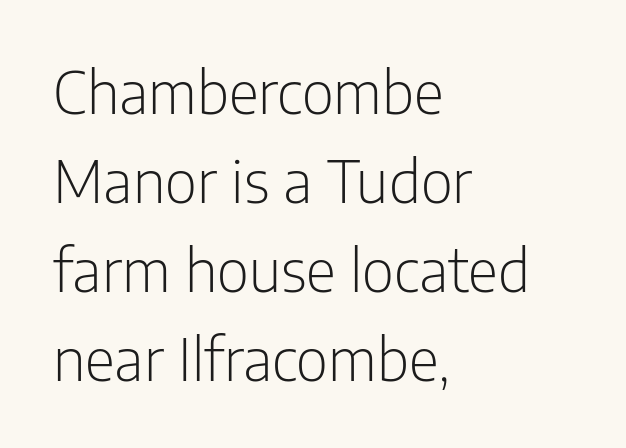
Which margin do the lines hug? The left one — the right edge is uneven. What's the leading like? Ordinary, nothing unusual. The string is rendered with underlining switched off. The type family on display is of the sans-serif kind. Is the letter spacing exaggerated? No — it looks like the ordinary default.
